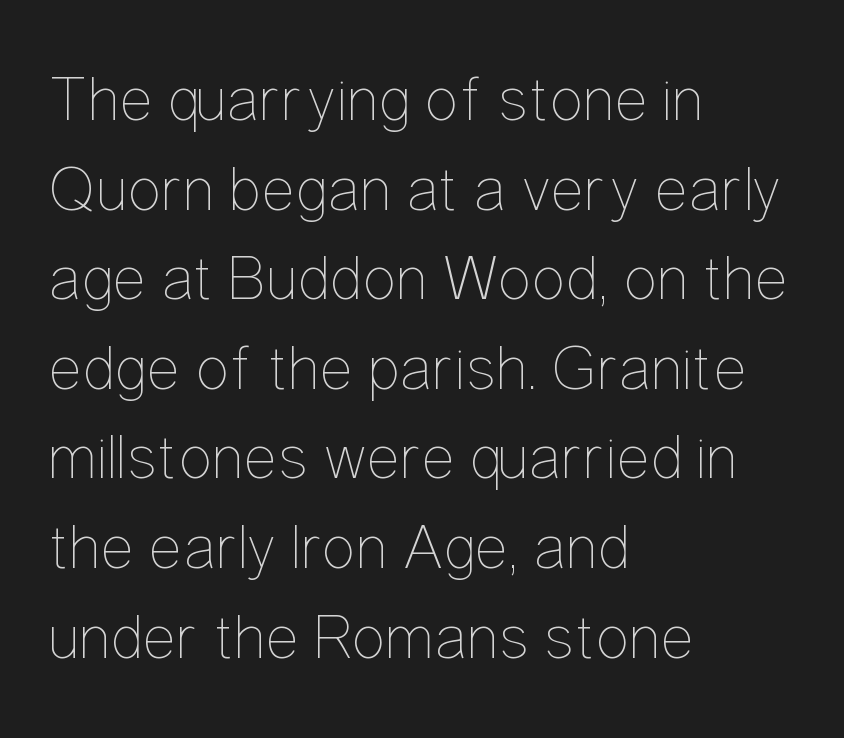
Q: Is the text bold? A: No.
Q: Is the text italic (slanted)? A: No, it is upright.
Q: Is the text underlined? A: No.
Q: How is the paragraph aligned? A: Left-aligned.
Q: Is the spacing between letters normal or unusually wide? A: Normal.
Q: Is the spacing between lines tight, normal or loose? A: Normal.
Q: Width (condensed, normal, or wide)? A: Condensed.
Q: Stroke contrast? A: Low.
Q: x-height? A: Medium.
Q: Monospaced? A: No.
